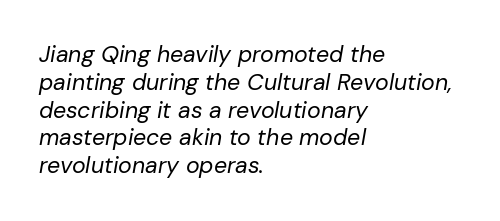
The image shows 23 px text type, italic (leaning right); set left-aligned, line spacing 1.21x, normal letter spacing, not underlined.
